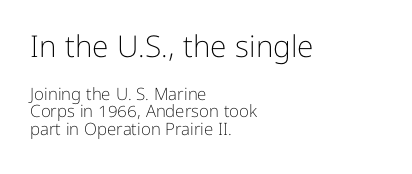
Honestly, there is no underline to notice here at all. These two chunks differ in scale, with the top chunk taking the larger measure. A sans-serif font was chosen for this passage. Proportional: the letters do not fall into vertical columns. Nothing unusual about the tracking: characters are spaced as the font intends. Letters have the restrained weight of plain body copy at most.
